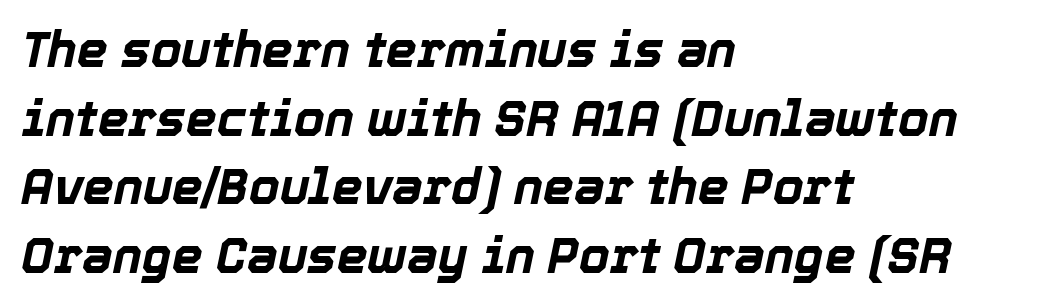
{"italic": "yes", "lean": "right", "slant_degrees": 12, "bold": "yes", "weight": "bold", "width": "normal", "x_height": "medium", "monospaced": "no", "underline": "no", "align": "left", "line_spacing": "normal", "line_spacing_ratio": 1.4, "letter_spacing": "normal", "letter_spacing_em": 0.0, "glyph_px": 49}
